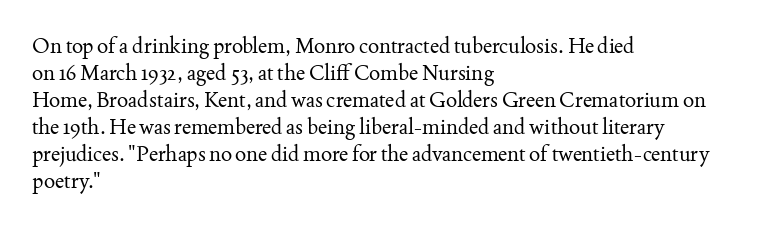
{"italic": "no", "bold": "no", "underline": "no", "align": "left", "line_spacing": "normal", "line_spacing_ratio": 1.29, "letter_spacing": "normal", "letter_spacing_em": 0.0, "glyph_px": 21}
